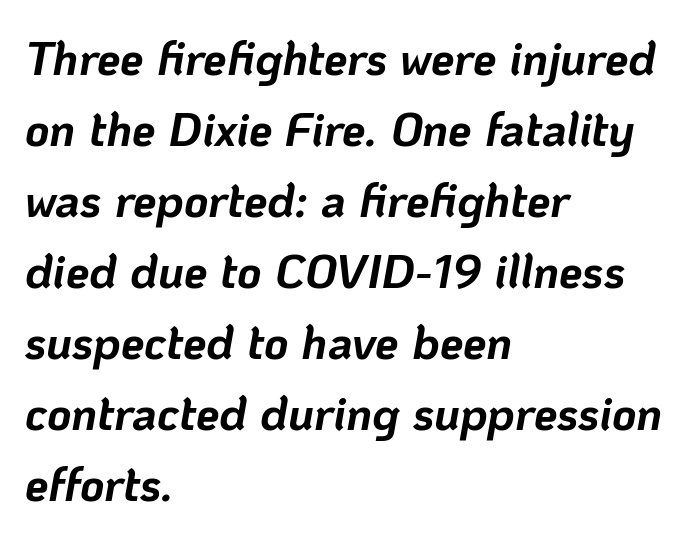
The image shows 47 px bold type, italic (leaning right); set left-aligned, normal line spacing (1.51x), normal letter spacing, not underlined; low stroke contrast and a medium x-height.
